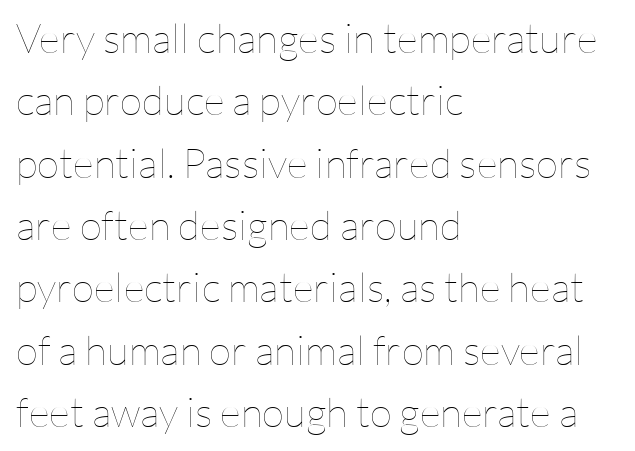
Leading: standard. Each letter keeps its own natural width here, so spacing adapts to shape. This rendering uses left alignment, leaving the right contour irregular. The typeface has the unassuming heft of standard copy or less. Between one letter and the next there's only the usual sliver of space. The baseline area is clear.
